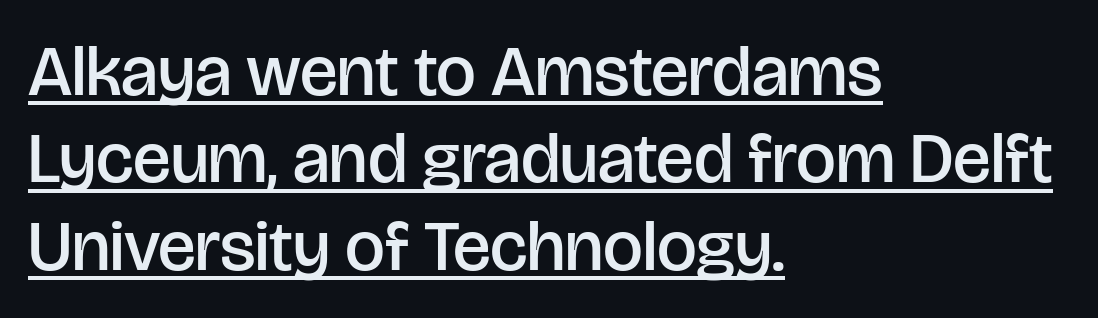
Q: Is the text bold? A: Semi-bold.
Q: Is the text italic (slanted)? A: No, it is upright.
Q: Is the typeface a serif or a sans-serif typeface? A: Sans-serif.
Q: Is the text underlined? A: Yes.
Q: How is the paragraph aligned? A: Left-aligned.
Q: Is the spacing between letters normal or unusually wide? A: Normal.
Q: Width (condensed, normal, or wide)? A: Normal.
Q: Stroke contrast? A: Low.
Q: x-height? A: Large.
Q: Monospaced? A: No.
